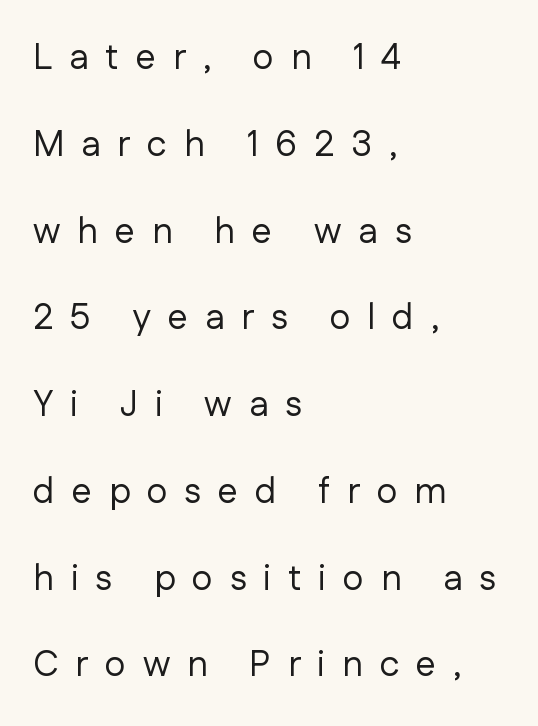
{"serif": "no", "italic": "no", "bold": "no", "weight": "regular", "width": "normal", "stroke_contrast": "low", "x_height": "medium", "monospaced": "no", "underline": "no", "align": "left", "line_spacing": "loose", "line_spacing_ratio": 2.41, "letter_spacing": "wide", "letter_spacing_em": 0.47, "glyph_px": 36}
